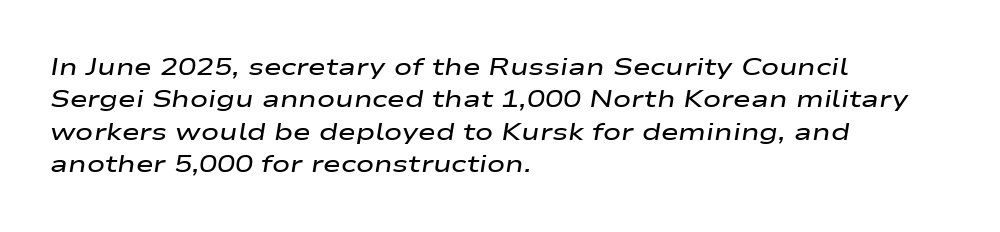
These lines stack with their left ends in a neat column. The space between consecutive lines is moderate. Every letter is mildly thick-stroked: semibold rather than bold. Has an underline been added? It has not.
